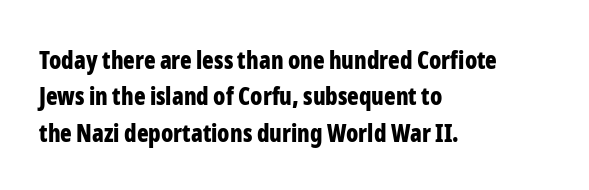
{"italic": "no", "bold": "yes", "underline": "no", "align": "left", "line_spacing": "normal", "line_spacing_ratio": 1.52, "letter_spacing": "normal", "letter_spacing_em": 0.0, "glyph_px": 24}
